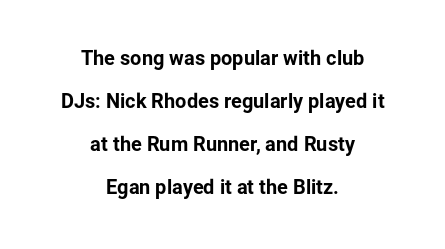
The image shows 20 px bold type, upright; set centered, loose line spacing (2.15x), normal letter spacing, not underlined.
